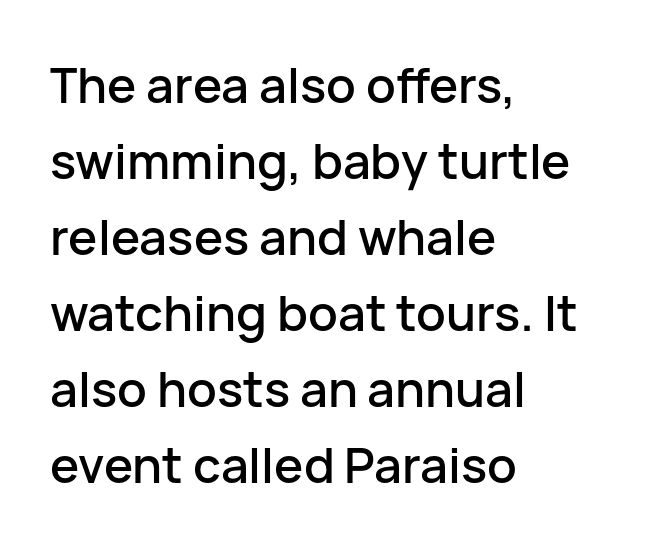
Is this a sans? Yes — the strokes have no serifs. Every character sits straight up, as roman type does. Summary of vertical rhythm: regular, with standard interline spacing. Is this a fixed-width face? No — the glyphs have proportional, varying widths. Quick note: underline off.
